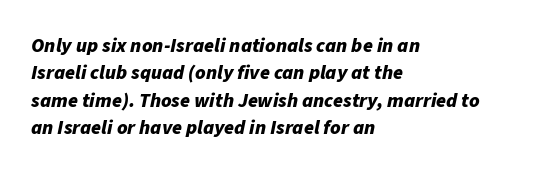
Set as a true bold cut, around the 700 mark. Quick note: italic. Reading down the block, your eye returns to a fixed left position each line. Just letters on the line, the space beneath them empty.
